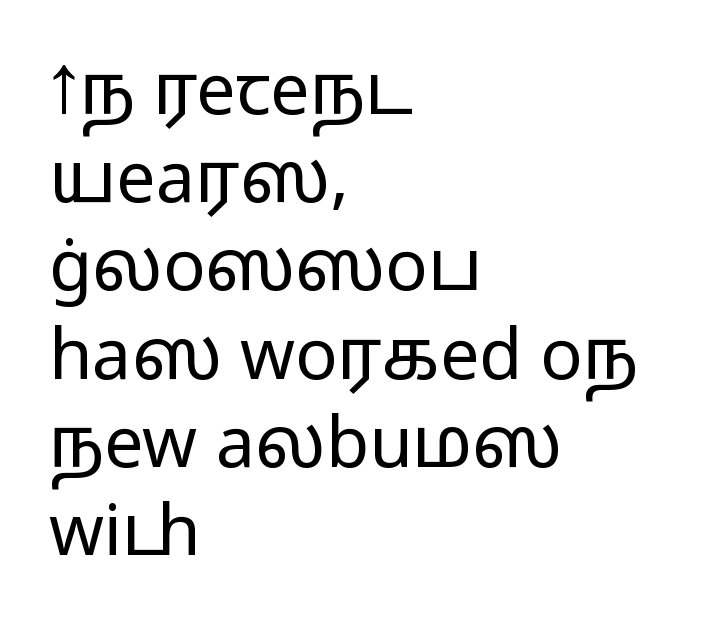
{"serif": "no", "italic": "no", "bold": "no", "weight": "light", "width": "wide", "stroke_contrast": "low", "x_height": "medium", "monospaced": "no", "underline": "no", "align": "left", "line_spacing": "normal", "line_spacing_ratio": 1.26, "letter_spacing": "normal", "letter_spacing_em": 0.0, "glyph_px": 70}
